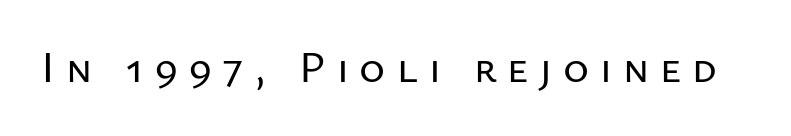
{"serif": "no", "italic": "no", "width": "normal", "stroke_contrast": "low", "x_height": "medium", "monospaced": "no", "underline": "no", "letter_spacing": "wide", "letter_spacing_em": 0.25, "glyph_px": 44}
